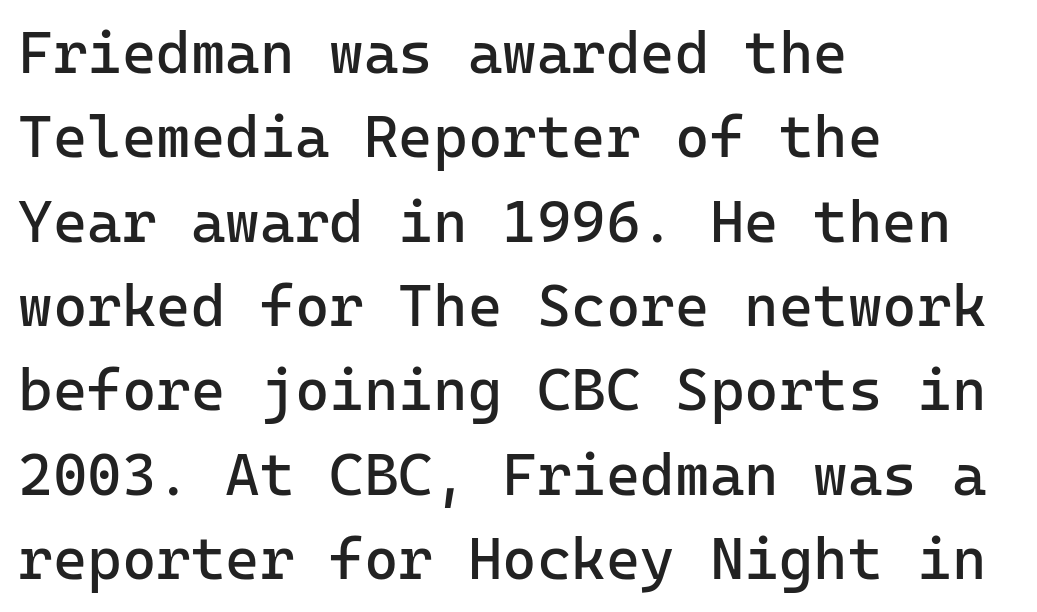
The image shows 59 px regular-weight sans-serif type, upright, monospaced; set left-aligned, normal line spacing (1.43x), normal letter spacing, not underlined; low stroke contrast and a medium x-height.
